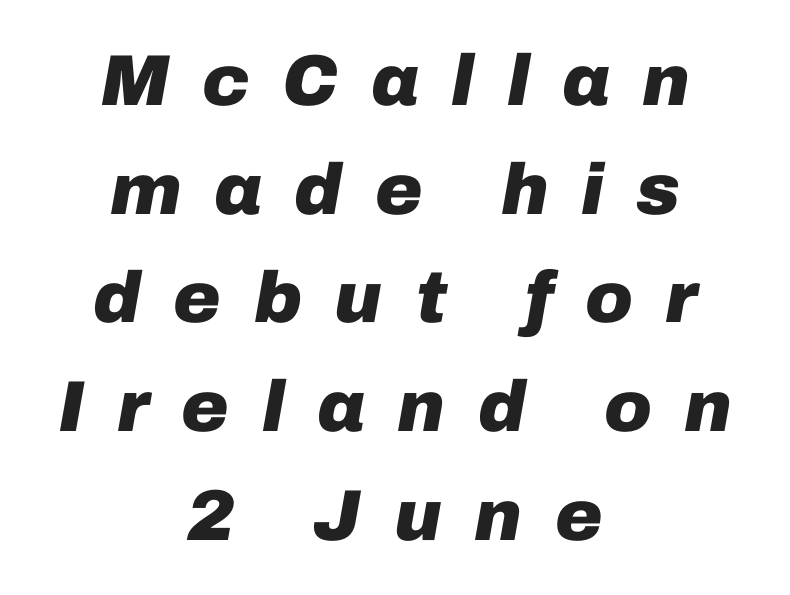
{"italic": "yes", "lean": "right", "slant_degrees": 10, "bold": "yes", "weight": "heavy", "width": "normal", "stroke_contrast": "low", "x_height": "medium", "monospaced": "no", "underline": "no", "align": "center", "line_spacing": "normal", "line_spacing_ratio": 1.51, "letter_spacing": "wide", "letter_spacing_em": 0.45, "glyph_px": 72}
